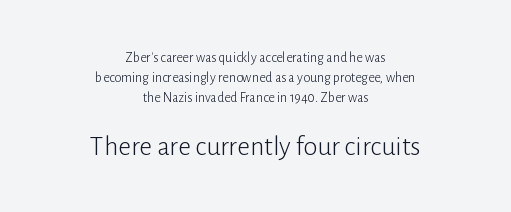
No extra tracking has been applied to these lines. Descenders are the only things crossing below the line. Summary of vertical rhythm: regular, with standard interline spacing. The rendering positions every line midway between the sides. Here the second block reads like a headline and the first like body copy.
